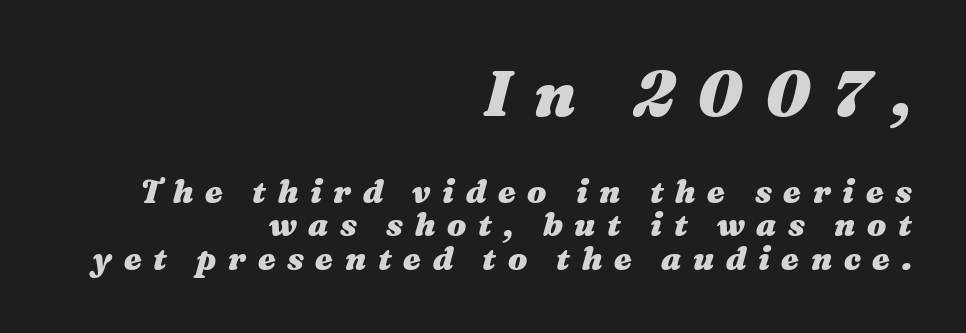
The rendering uses natural spacing where letterforms have individual widths. The tracking jumps out immediately: characters are airy and widely separated. Observe the lean: these are italic letterforms. Leading is clearly below the norm, producing a dense column. The block sitting higher on the canvas is the one with enlarged characters. Quick note: underline off.
